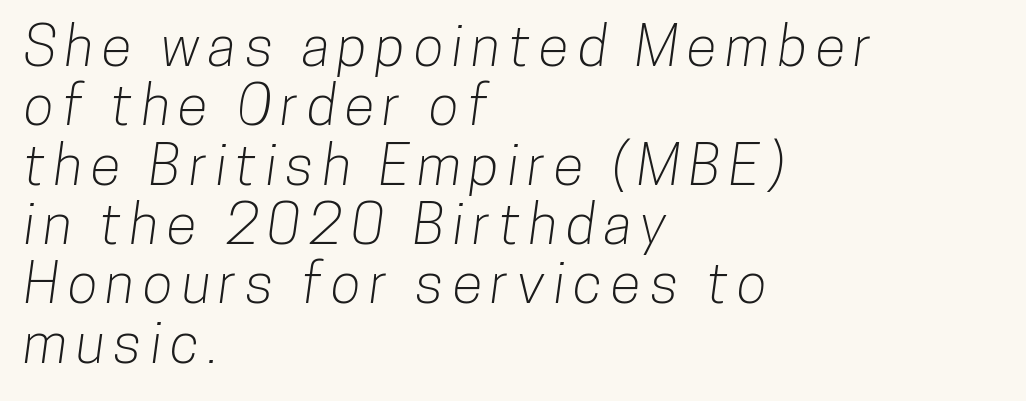
The letters carry no serifs — their stems end cleanly without finishing strokes. The rendering uses natural spacing where letterforms have individual widths. Quick note: interline space is minimal. The text block is weighted toward the left margin, trailing off unevenly rightward.
